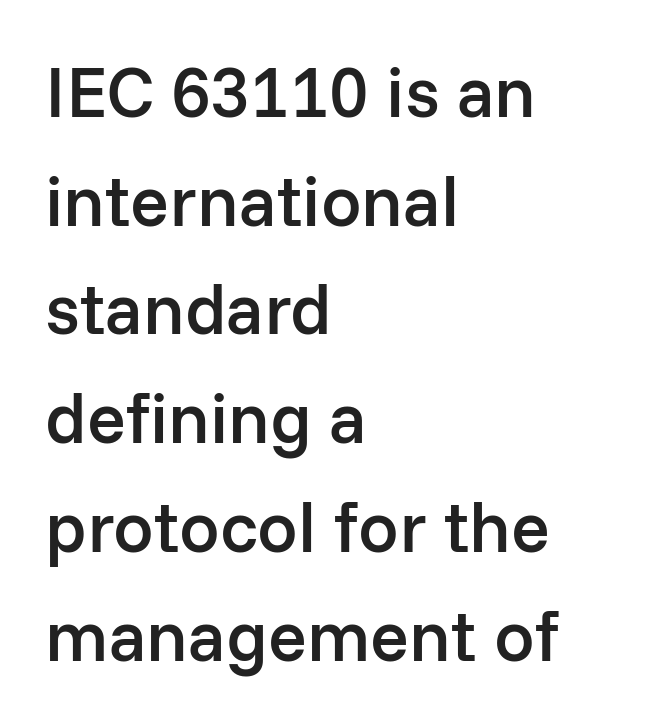
Q: Is the text bold? A: Semi-bold.
Q: Is the text italic (slanted)? A: No, it is upright.
Q: Is the typeface a serif or a sans-serif typeface? A: Sans-serif.
Q: Is the text underlined? A: No.
Q: How is the paragraph aligned? A: Left-aligned.
Q: Is the spacing between letters normal or unusually wide? A: Normal.
Q: Is the spacing between lines tight, normal or loose? A: Normal.
Q: Width (condensed, normal, or wide)? A: Normal.
Q: Stroke contrast? A: Low.
Q: x-height? A: Medium.
Q: Monospaced? A: No.
